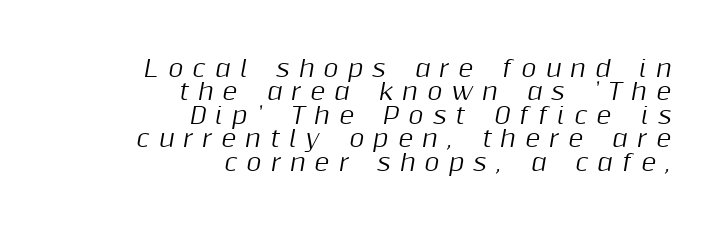
The zone under the glyphs is completely vacant. The designer dialed line spacing down below the default. An italicized treatment has been applied to the whole sample. Right-aligned paragraph, ragged on the left. The passage shown has open, widely tracked lettering throughout.
